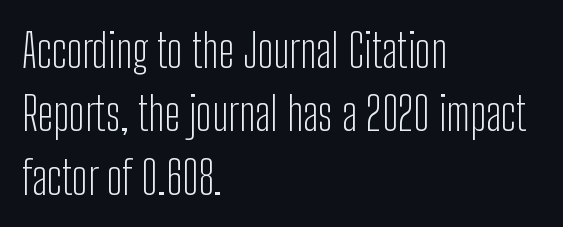
The line texture is even and compact thanks to regular tracking. The typeface has the unassuming heft of standard copy or less. This sample uses a sans-serif face. This is the regular roman posture of the typeface.
